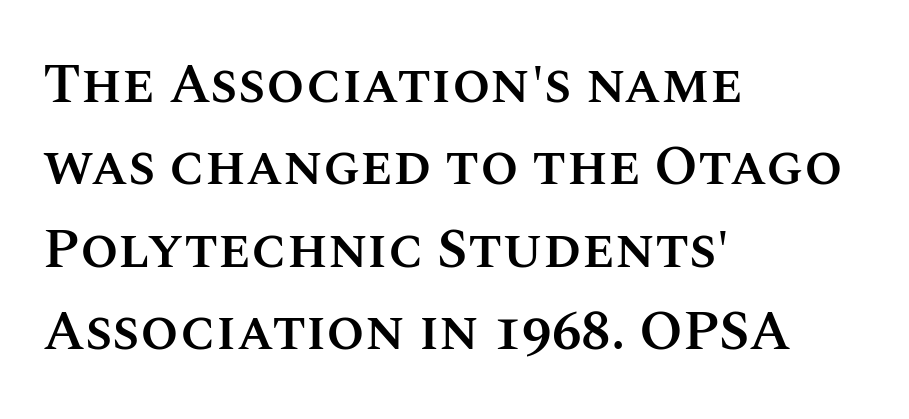
Q: Is the text bold? A: Semi-bold.
Q: Is the text italic (slanted)? A: No, it is upright.
Q: Is the text underlined? A: No.
Q: How is the paragraph aligned? A: Left-aligned.
Q: Is the spacing between letters normal or unusually wide? A: Normal.
Q: Is the spacing between lines tight, normal or loose? A: Normal.
Q: Width (condensed, normal, or wide)? A: Normal.
Q: Stroke contrast? A: Medium.
Q: x-height? A: Large.
Q: Monospaced? A: No.
